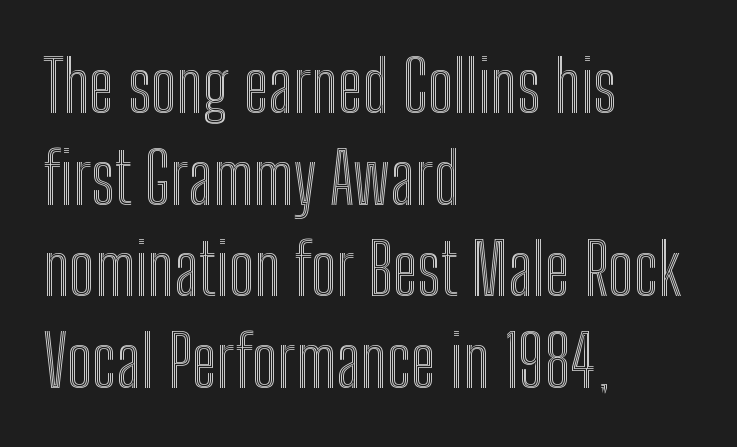
The strip under each line holds only bare page. Letter spacing: default. Visually the block forms a straight wall on the left and a jagged coastline on the right. Students, observe: this is what conventionally led text looks like.
